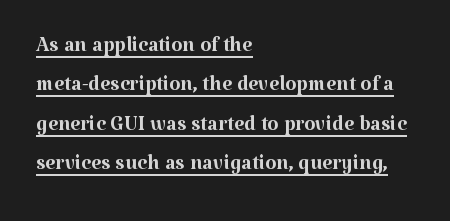
The image shows 29 px regular-weight serif type, upright; set left-aligned, normal line spacing (1.36x), normal letter spacing, underlined; medium stroke contrast and a medium x-height.
